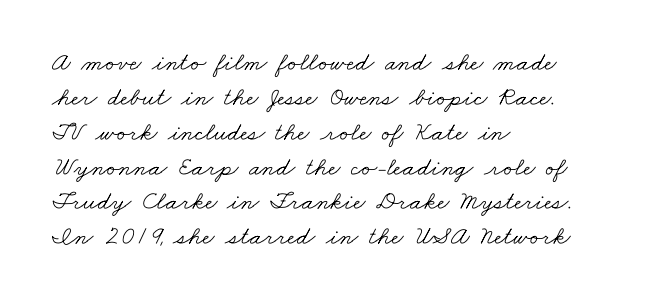
The image shows 26 px text type; set left-aligned, normal line spacing (1.34x), normal letter spacing, not underlined.
